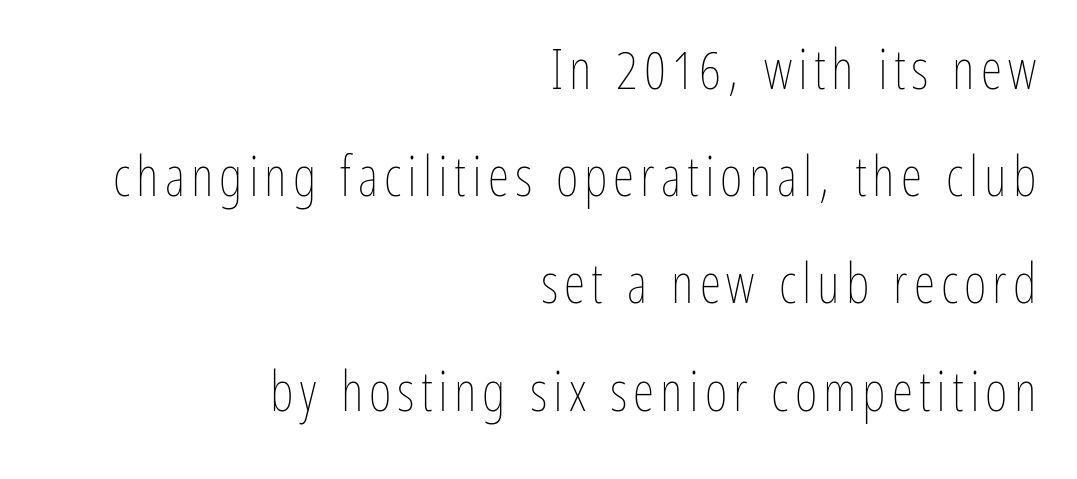
Is the block centered? No — it sits flush against the right margin. This is not heavy type; no bold has been used. The axis of the letterforms is exactly vertical. The rendering uses natural spacing where letterforms have individual widths. Quick note: interline space is abundant. A bare baseline throughout the passage.
